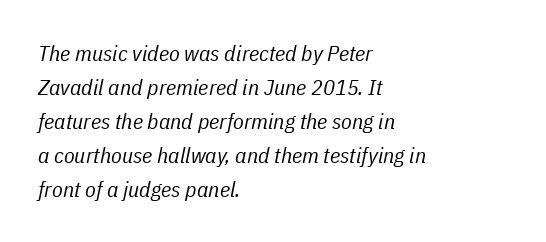
{"italic": "yes", "lean": "right", "slant_degrees": 11, "bold": "no", "underline": "no", "align": "left", "line_spacing": "normal", "line_spacing_ratio": 1.54, "letter_spacing": "normal", "letter_spacing_em": 0.0, "glyph_px": 22}
